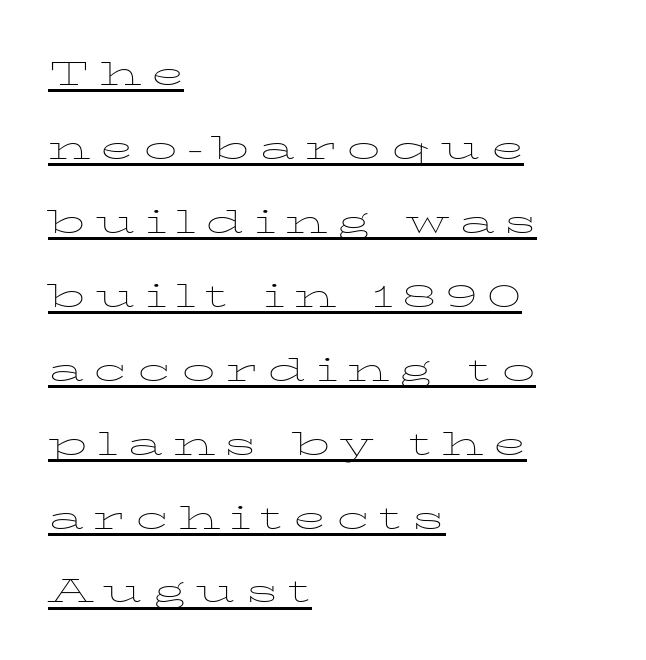
The image shows 44 px thin, wide type, upright; set left-aligned, normal line spacing (1.68x), unusually wide letter spacing (+0.22 em), underlined; low stroke contrast and a medium x-height.
